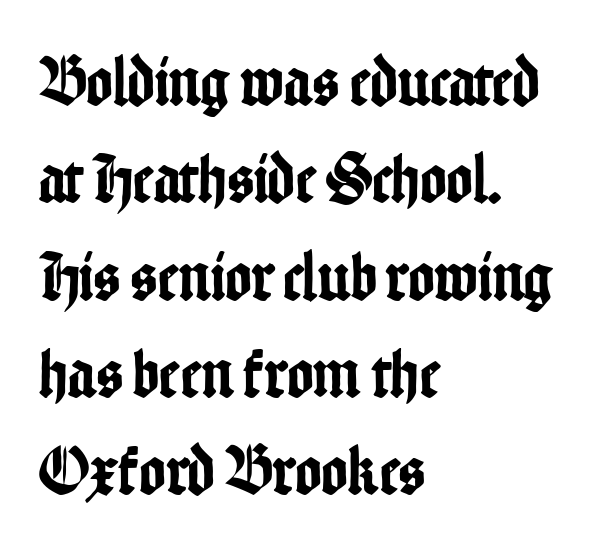
{"serif": "no", "italic": "no", "width": "condensed", "stroke_contrast": "low", "x_height": "medium", "monospaced": "no", "underline": "no", "align": "left", "line_spacing": "normal", "line_spacing_ratio": 1.37, "letter_spacing": "normal", "letter_spacing_em": 0.0, "glyph_px": 71}
